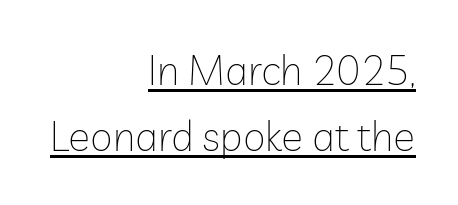
The image shows 41 px thin sans-serif type, upright; set right-aligned, normal line spacing (1.6x), normal letter spacing, underlined; low stroke contrast and a medium x-height.
